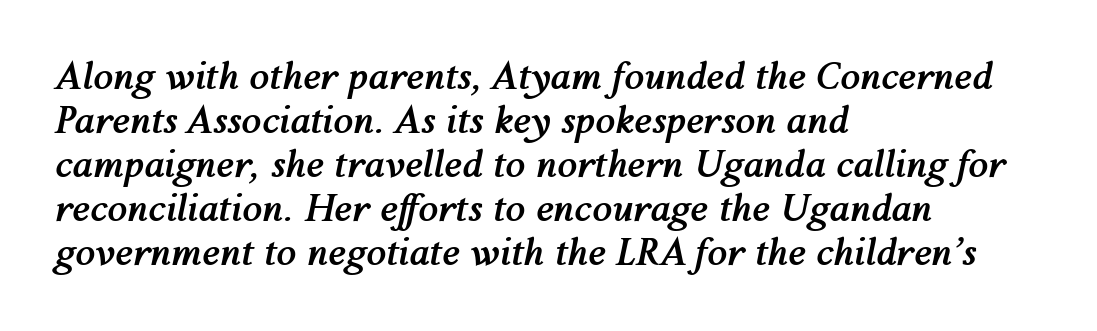
The image shows 36 px semibold type, italic (leaning right); set left-aligned, line spacing 1.22x, normal letter spacing, not underlined; medium stroke contrast and a medium x-height.
